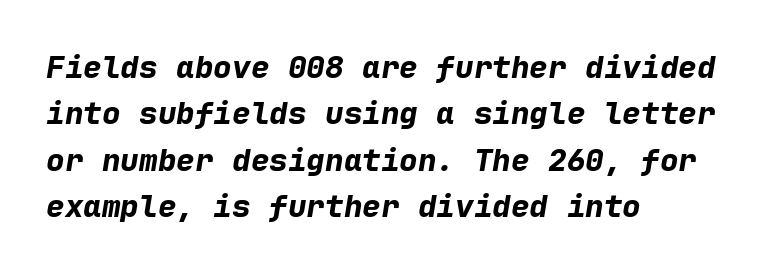
{"italic": "yes", "lean": "right", "slant_degrees": 9, "bold": "yes", "weight": "bold", "width": "normal", "stroke_contrast": "low", "x_height": "medium", "monospaced": "yes", "underline": "no", "align": "left", "line_spacing": "normal", "line_spacing_ratio": 1.5, "letter_spacing": "normal", "letter_spacing_em": 0.0, "glyph_px": 31}
